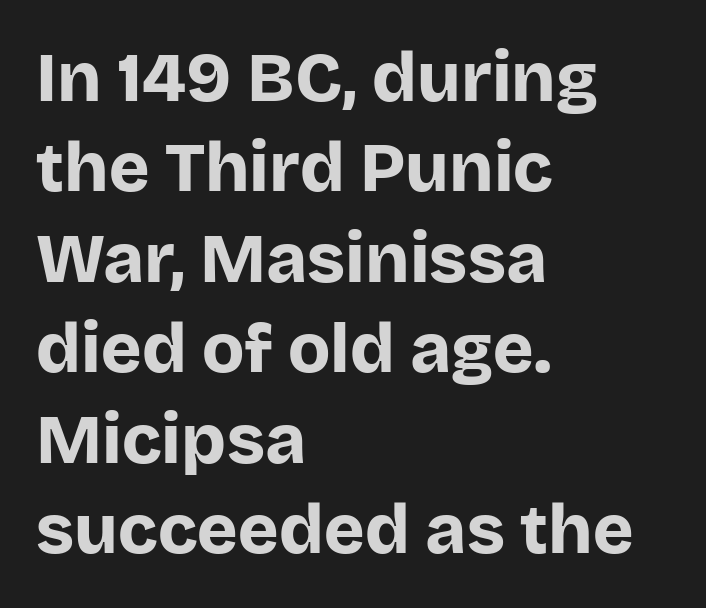
Q: Is the text bold? A: Yes.
Q: Is the text italic (slanted)? A: No, it is upright.
Q: Is the typeface a serif or a sans-serif typeface? A: Sans-serif.
Q: Is the text underlined? A: No.
Q: How is the paragraph aligned? A: Left-aligned.
Q: Is the spacing between letters normal or unusually wide? A: Normal.
Q: Is the spacing between lines tight, normal or loose? A: Normal.
Q: Width (condensed, normal, or wide)? A: Normal.
Q: Stroke contrast? A: Low.
Q: x-height? A: Large.
Q: Monospaced? A: No.
